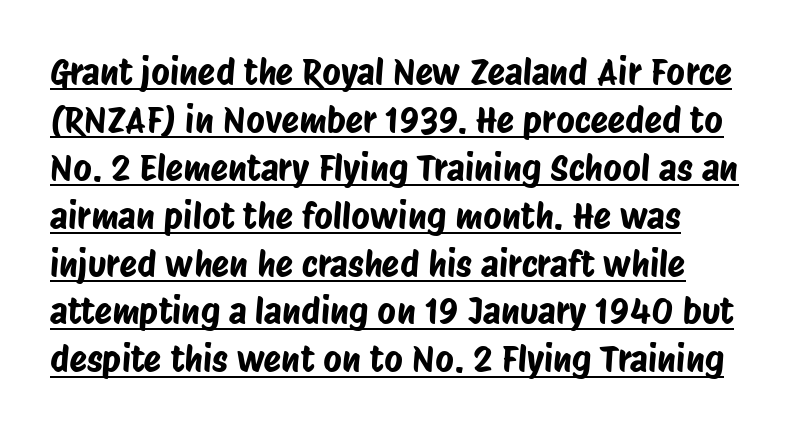
{"serif": "no", "width": "condensed", "stroke_contrast": "low", "x_height": "large", "monospaced": "no", "underline": "yes", "line_spacing": "normal", "line_spacing_ratio": 1.33, "letter_spacing": "normal", "letter_spacing_em": 0.0, "glyph_px": 36}
